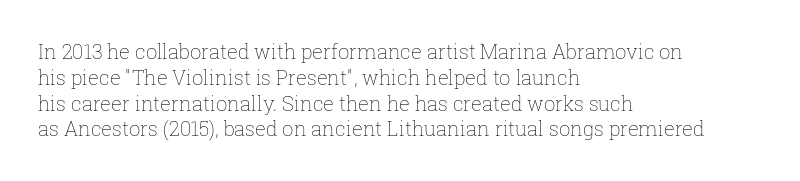
Interline gaps are of average width in this sample. Style check: upright. Tracking here is standard; glyphs follow each other at the usual distance. Stroke mass is kept to a normal reading level or below. Beneath every word, the page is bare. Leftover space on each line is placed entirely after the last word.
